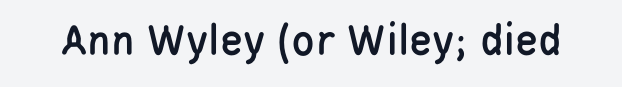
Q: Is the text italic (slanted)? A: No, it is upright.
Q: Is the typeface a serif or a sans-serif typeface? A: Sans-serif.
Q: Is the text underlined? A: No.
Q: Is the spacing between letters normal or unusually wide? A: Normal.
Q: Width (condensed, normal, or wide)? A: Condensed.
Q: Stroke contrast? A: Low.
Q: x-height? A: Large.
Q: Monospaced? A: No.
